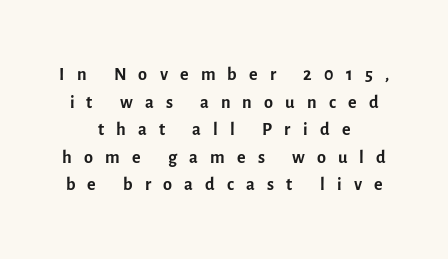
Q: Is the text bold? A: No.
Q: Is the text italic (slanted)? A: No, it is upright.
Q: Is the text underlined? A: No.
Q: Is the spacing between letters normal or unusually wide? A: Unusually wide.
Q: Is the spacing between lines tight, normal or loose? A: Tight.
